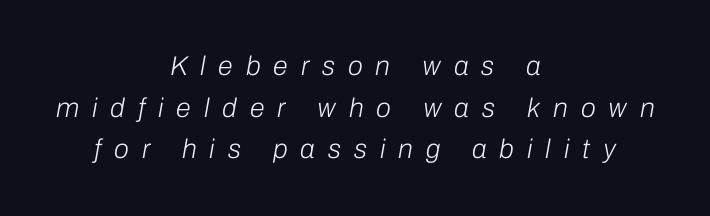
{"italic": "yes", "lean": "right", "slant_degrees": 10, "bold": "no", "underline": "no", "align": "center", "line_spacing": "normal", "line_spacing_ratio": 1.54, "letter_spacing": "wide", "letter_spacing_em": 0.48, "glyph_px": 27}
